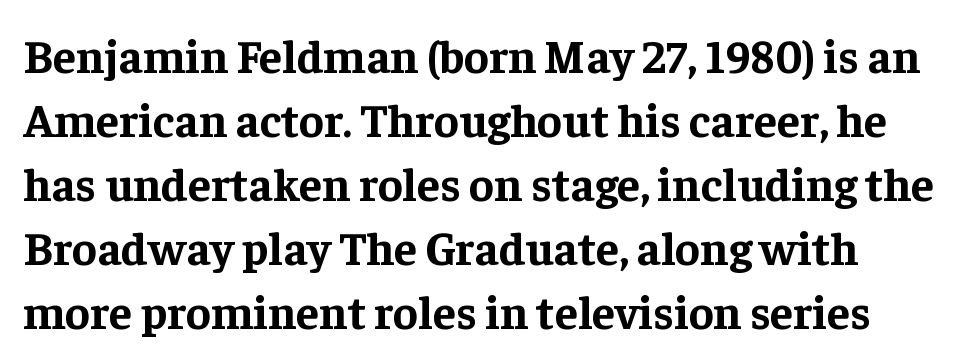
The image shows 47 px bold serif type, upright; set normal line spacing (1.36x), normal letter spacing, not underlined; low stroke contrast and a medium x-height.
